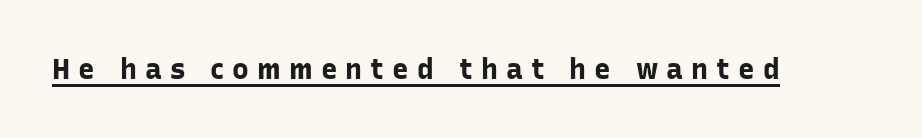
The passage shown is emphatically bold. This is roman type, the default non-slanted kind. This is sans-serif lettering, the kind often seen on screens and signage. Compared with typical body copy, the letter spacing here is much looser.
